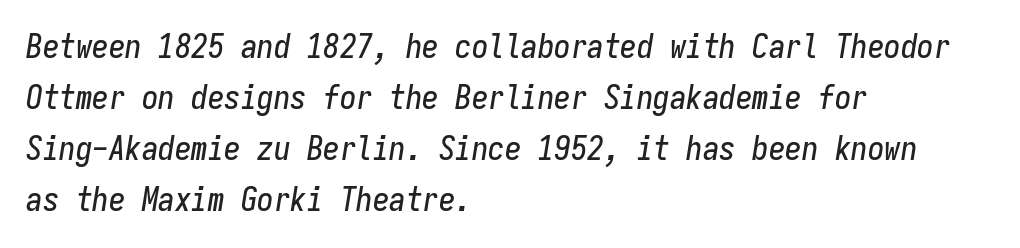
The image shows 33 px condensed type, italic (leaning right), monospaced; set left-aligned, normal line spacing (1.55x), normal letter spacing, not underlined; low stroke contrast and a medium x-height.
